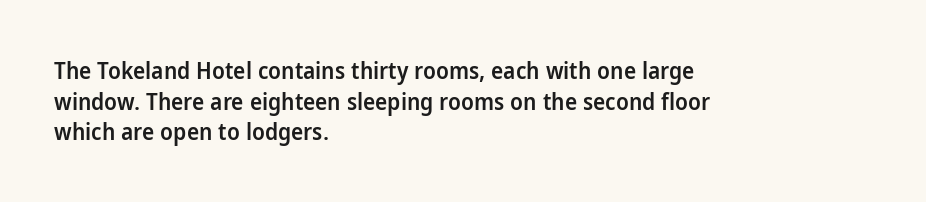
Q: Is the text bold? A: Semi-bold.
Q: Is the text italic (slanted)? A: No, it is upright.
Q: Is the text underlined? A: No.
Q: How is the paragraph aligned? A: Left-aligned.
Q: Is the spacing between letters normal or unusually wide? A: Normal.
Q: Is the spacing between lines tight, normal or loose? A: Normal.
